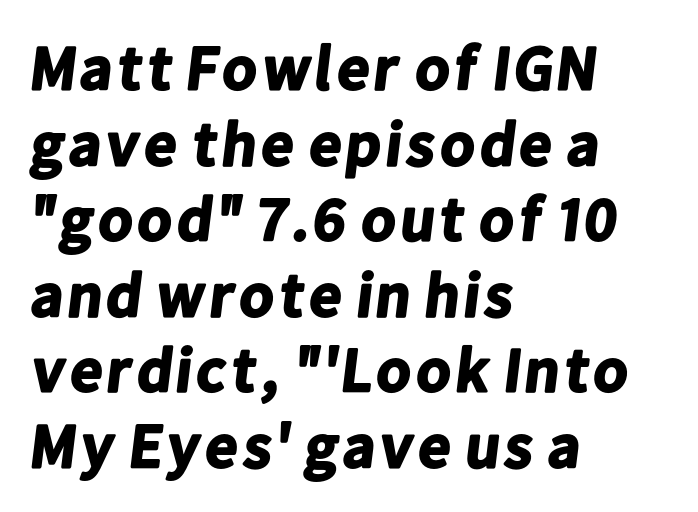
Q: Is the text bold? A: Yes.
Q: Is the typeface a serif or a sans-serif typeface? A: Sans-serif.
Q: Is the text underlined? A: No.
Q: How is the paragraph aligned? A: Left-aligned.
Q: Is the spacing between letters normal or unusually wide? A: Normal.
Q: Width (condensed, normal, or wide)? A: Normal.
Q: Stroke contrast? A: Low.
Q: x-height? A: Medium.
Q: Monospaced? A: No.
